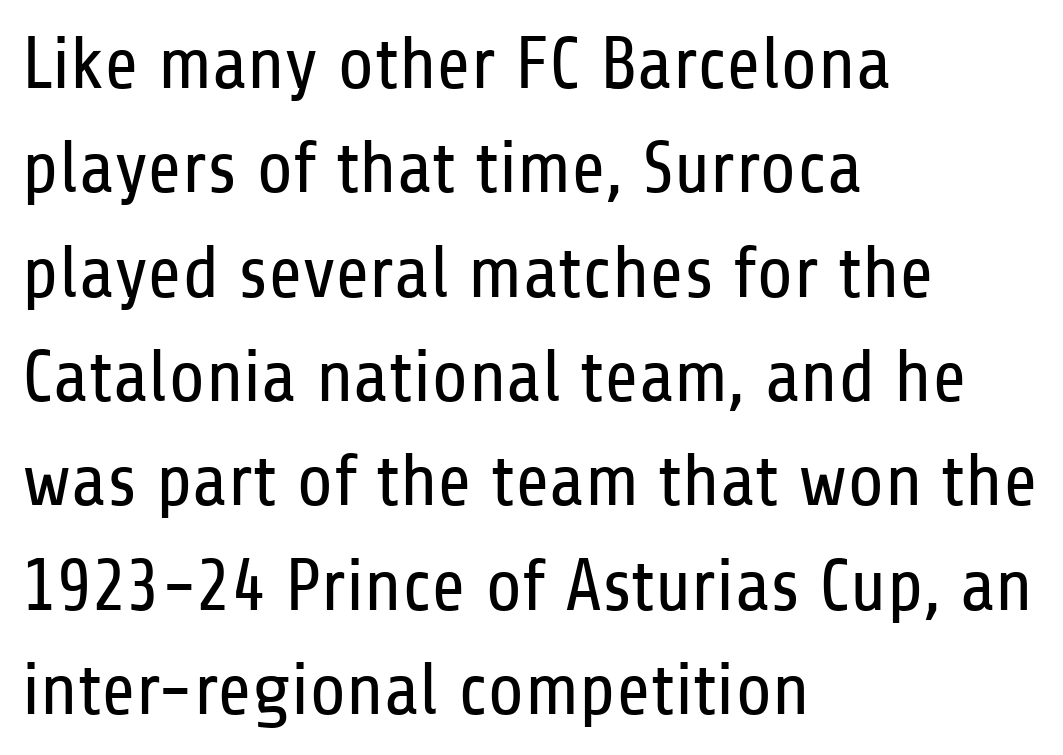
{"serif": "no", "italic": "no", "bold": "no", "weight": "regular", "width": "condensed", "stroke_contrast": "low", "x_height": "medium", "monospaced": "no", "underline": "no", "align": "left", "line_spacing": "normal", "line_spacing_ratio": 1.41, "letter_spacing": "normal", "letter_spacing_em": 0.0, "glyph_px": 74}
